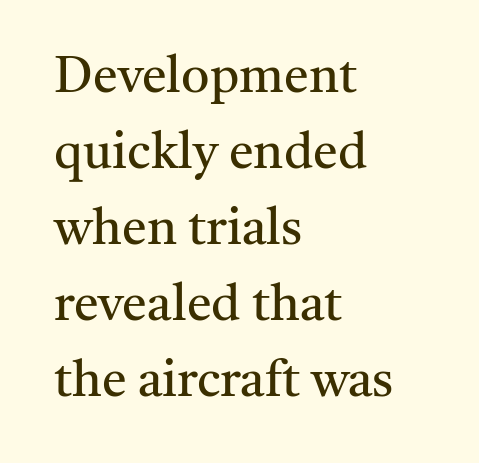
This is not heavy type; no bold has been used. Ordinary non-slanted type is in use. You could call the tracking neutral — neither tight nor loose. Visually the block forms a straight wall on the left and a jagged coastline on the right. Vertical spacing — default.
